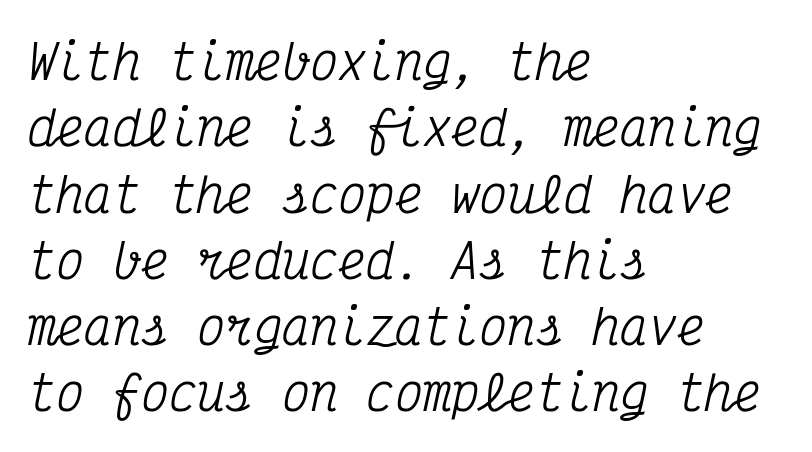
The image shows 47 px condensed serif type, italic (leaning right), monospaced; set left-aligned, normal line spacing (1.41x), normal letter spacing, not underlined; medium stroke contrast and a medium x-height.
